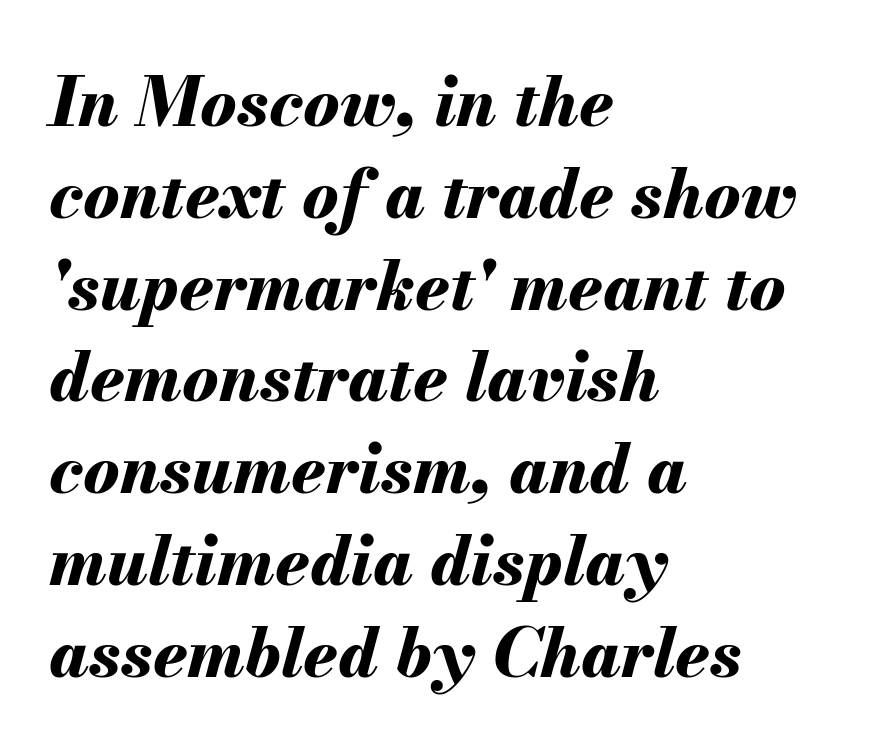
A typesetter would call this proportional, since set widths differ per character. Rule under the text: the space is simply empty. These lines sit exactly where default settings would place them. Typesetter's note: full bold, strokes at maximum text heaviness. One-word summary of the alignment: left.
